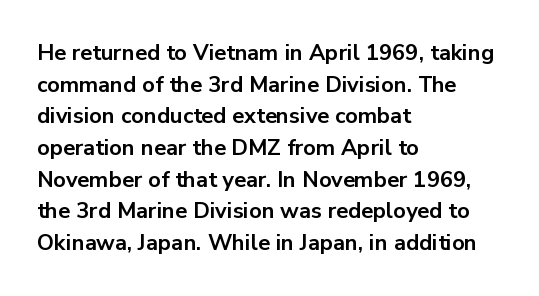
{"italic": "no", "bold": "yes", "underline": "no", "align": "left", "line_spacing": "normal", "line_spacing_ratio": 1.44, "letter_spacing": "normal", "letter_spacing_em": 0.0, "glyph_px": 22}
